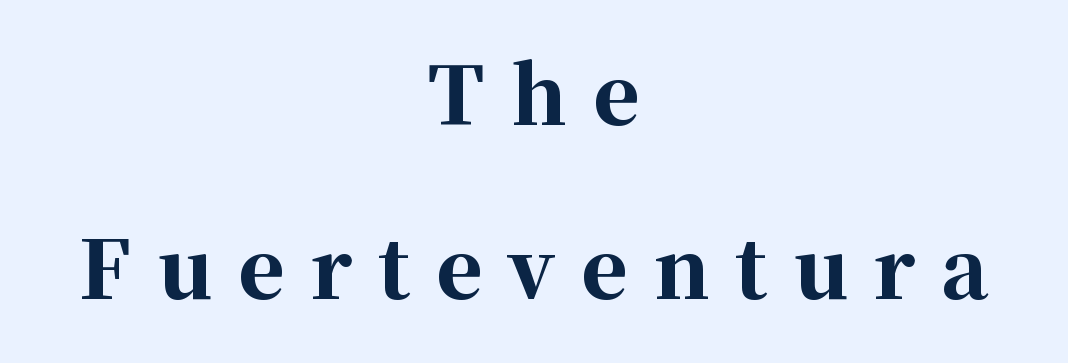
The image shows 80 px bold serif type, upright; set centered, loose line spacing (2.17x), unusually wide letter spacing (+0.32 em), not underlined; high stroke contrast and a medium x-height.
